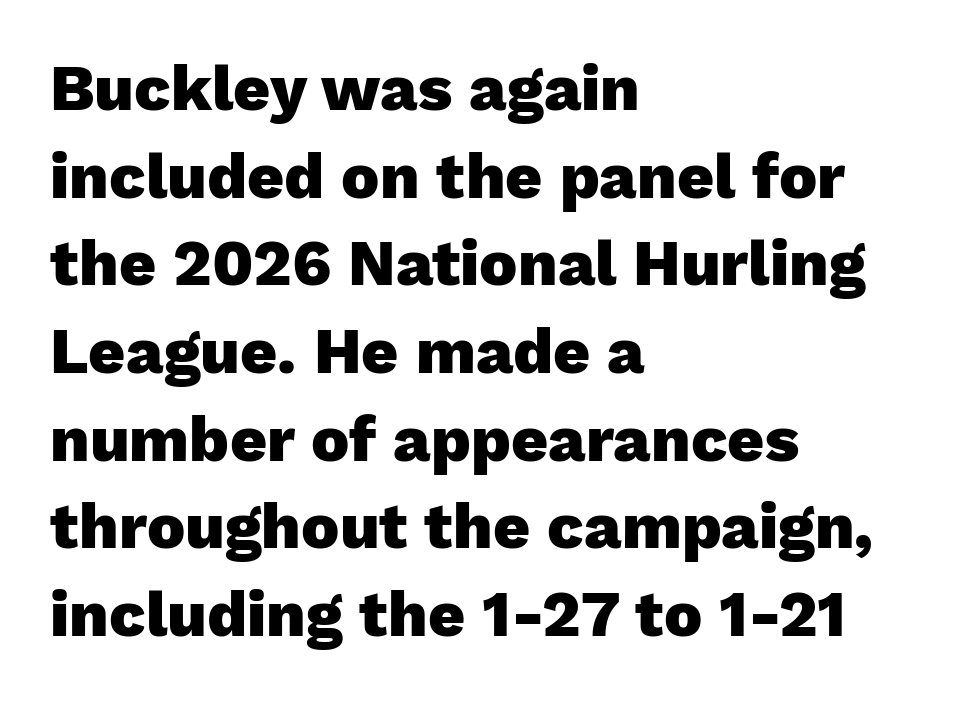
You could not count columns in this text — the font is proportionally spaced. Leftover space on each line is placed entirely after the last word. The lettering holds an erect, upright posture throughout. This rendering employs a face without finishing strokes, i.e., a sans-serif. I'd describe the lettering as bold — thick and assertive. One glance says typical: line gaps are just what's usual.
